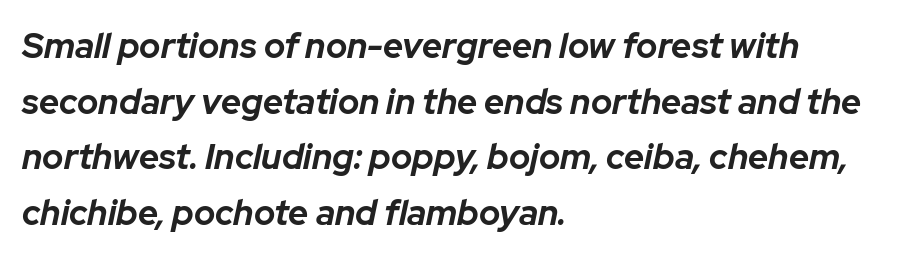
Q: Is the text bold? A: Yes.
Q: Is the text italic (slanted)? A: Yes, it leans right by about 12 degrees.
Q: Is the text underlined? A: No.
Q: How is the paragraph aligned? A: Left-aligned.
Q: Is the spacing between letters normal or unusually wide? A: Normal.
Q: Is the spacing between lines tight, normal or loose? A: Normal.
Q: Width (condensed, normal, or wide)? A: Normal.
Q: Stroke contrast? A: Low.
Q: x-height? A: Medium.
Q: Monospaced? A: No.
